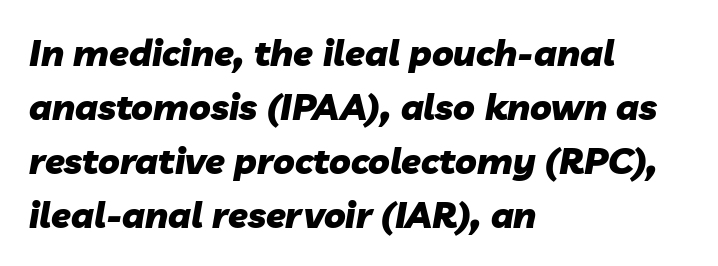
{"italic": "yes", "lean": "right", "slant_degrees": 10, "bold": "yes", "weight": "heavy", "width": "normal", "stroke_contrast": "low", "x_height": "medium", "monospaced": "no", "underline": "no", "align": "left", "line_spacing": "normal", "line_spacing_ratio": 1.5, "letter_spacing": "normal", "letter_spacing_em": 0.0, "glyph_px": 36}
